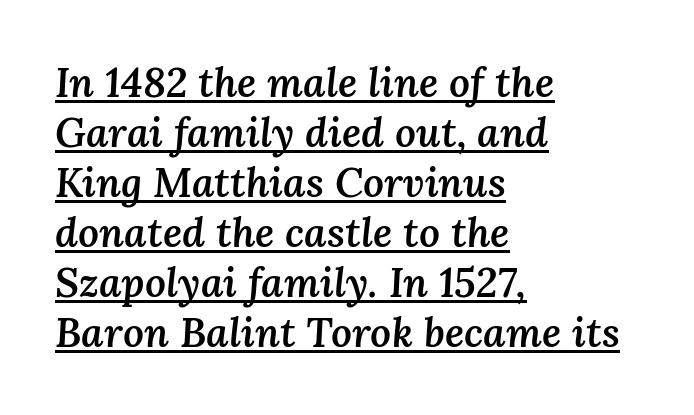
The image shows 41 px semibold type, italic (leaning right); set left-aligned, line spacing 1.22x, normal letter spacing, underlined; medium stroke contrast and a medium x-height.
